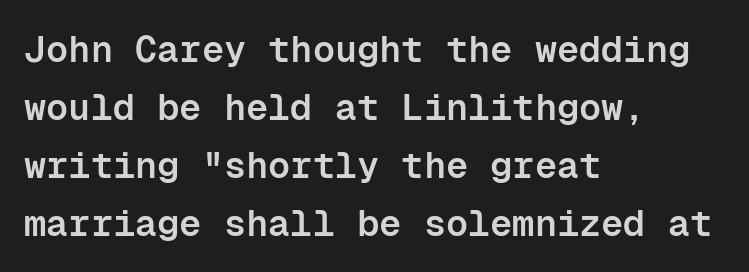
The image shows 37 px semibold sans-serif type, upright, monospaced; set left-aligned, normal line spacing (1.57x), normal letter spacing, not underlined; low stroke contrast and a medium x-height.
